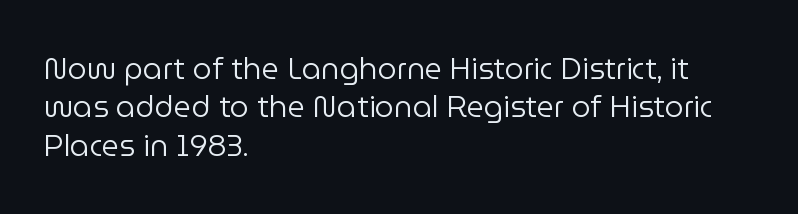
The image shows 30 px regular-weight sans-serif type, upright; set left-aligned, normal line spacing (1.28x), normal letter spacing, not underlined; low stroke contrast and a medium x-height.
